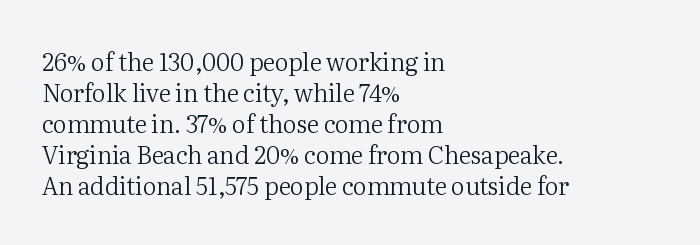
These lines keep a tight, regular rhythm from letter to letter. Notice how descenders clear the ascenders below comfortably — that's standard leading. These lines were composed using upright roman letters. One-word summary of the alignment: left. Nobody drew a line under any word here. The typesetting does not lean heavy: it is not bold.
